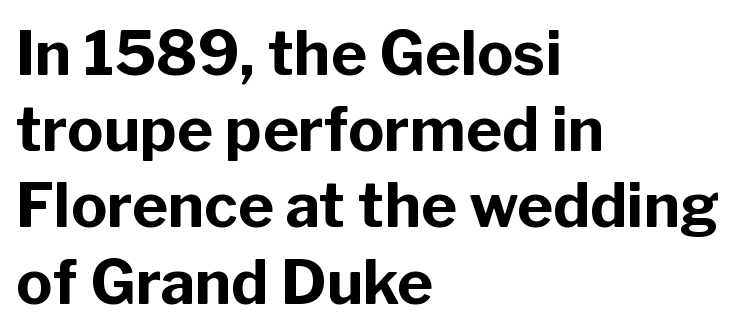
Q: Is the text bold? A: Yes.
Q: Is the text italic (slanted)? A: No, it is upright.
Q: Is the typeface a serif or a sans-serif typeface? A: Sans-serif.
Q: Is the text underlined? A: No.
Q: How is the paragraph aligned? A: Left-aligned.
Q: Is the spacing between letters normal or unusually wide? A: Normal.
Q: Is the spacing between lines tight, normal or loose? A: Normal.
Q: Width (condensed, normal, or wide)? A: Normal.
Q: Stroke contrast? A: Low.
Q: x-height? A: Medium.
Q: Monospaced? A: No.
